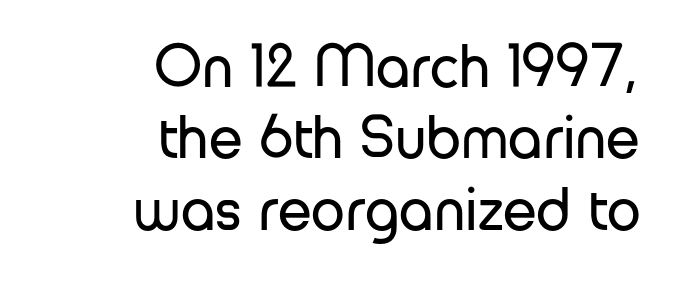
Q: Is the text bold? A: No.
Q: Is the text italic (slanted)? A: No, it is upright.
Q: Is the typeface a serif or a sans-serif typeface? A: Sans-serif.
Q: Is the text underlined? A: No.
Q: How is the paragraph aligned? A: Right-aligned.
Q: Is the spacing between letters normal or unusually wide? A: Normal.
Q: Width (condensed, normal, or wide)? A: Normal.
Q: Stroke contrast? A: Low.
Q: x-height? A: Medium.
Q: Monospaced? A: No.
